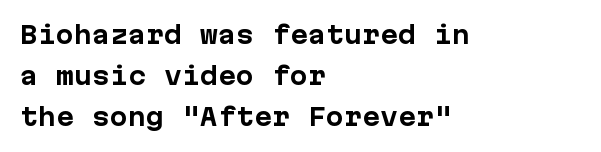
Q: Is the text bold? A: Yes.
Q: Is the text italic (slanted)? A: No, it is upright.
Q: Is the text underlined? A: No.
Q: How is the paragraph aligned? A: Left-aligned.
Q: Is the spacing between letters normal or unusually wide? A: Normal.
